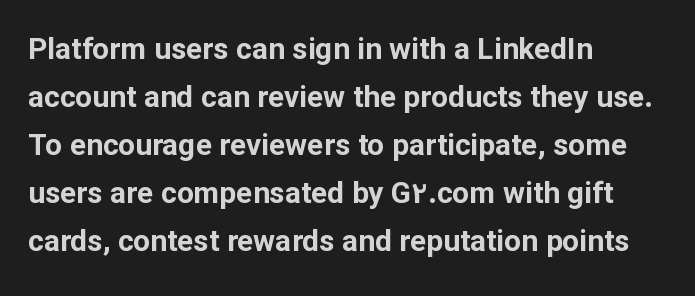
Is there much room between lines? A standard amount, neither cramped nor airy. I'd call this a sans setting — the letters go barefoot. Short and long lines alike share a common starting point at left. Honestly, the letter spacing is just normal — you wouldn't notice it. Here the designer chose a conventional face with non-uniform glyph widths.
